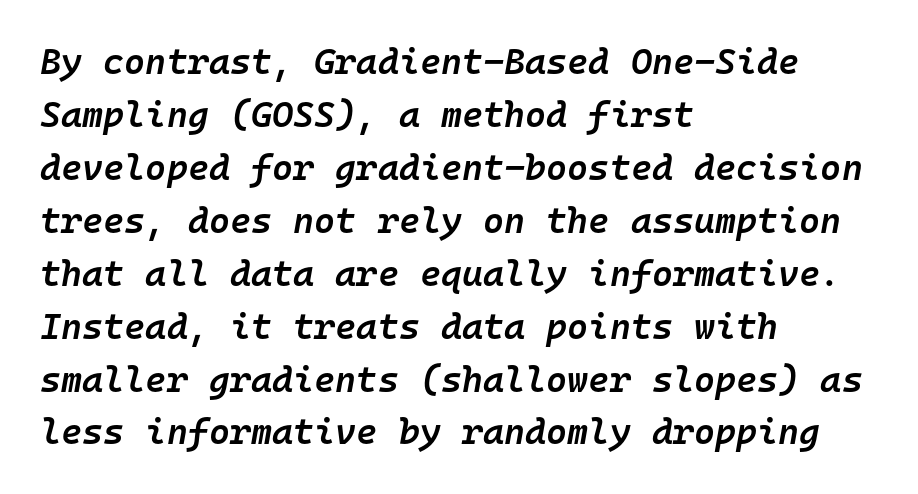
Q: Is the text bold? A: Semi-bold.
Q: Is the text italic (slanted)? A: Yes, it leans right by about 10 degrees.
Q: Is the text underlined? A: No.
Q: How is the paragraph aligned? A: Left-aligned.
Q: Is the spacing between letters normal or unusually wide? A: Normal.
Q: Is the spacing between lines tight, normal or loose? A: Normal.
Q: Width (condensed, normal, or wide)? A: Normal.
Q: Stroke contrast? A: Low.
Q: x-height? A: Medium.
Q: Monospaced? A: Yes.
